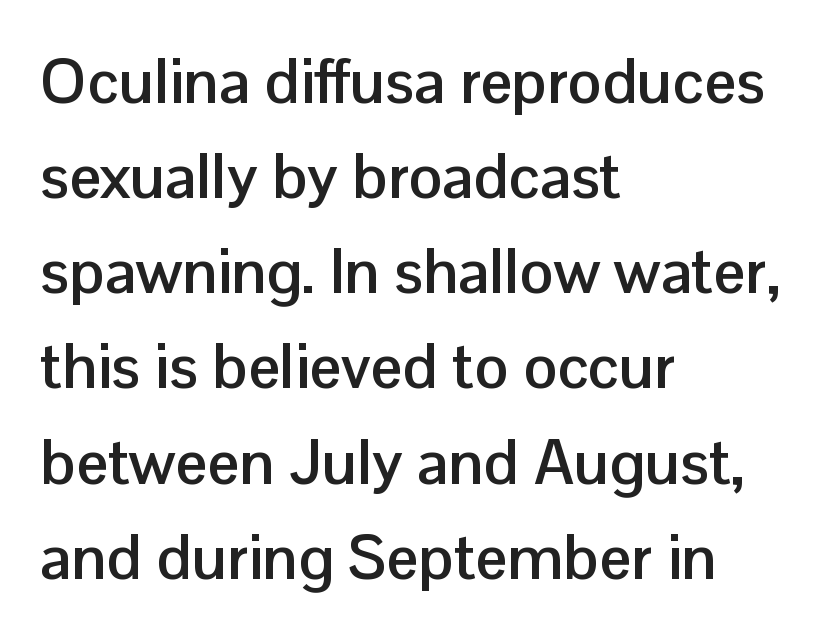
Q: Is the text bold? A: Yes.
Q: Is the text italic (slanted)? A: No, it is upright.
Q: Is the typeface a serif or a sans-serif typeface? A: Sans-serif.
Q: Is the text underlined? A: No.
Q: How is the paragraph aligned? A: Left-aligned.
Q: Is the spacing between letters normal or unusually wide? A: Normal.
Q: Is the spacing between lines tight, normal or loose? A: Normal.
Q: Width (condensed, normal, or wide)? A: Normal.
Q: Stroke contrast? A: Low.
Q: x-height? A: Medium.
Q: Monospaced? A: No.
